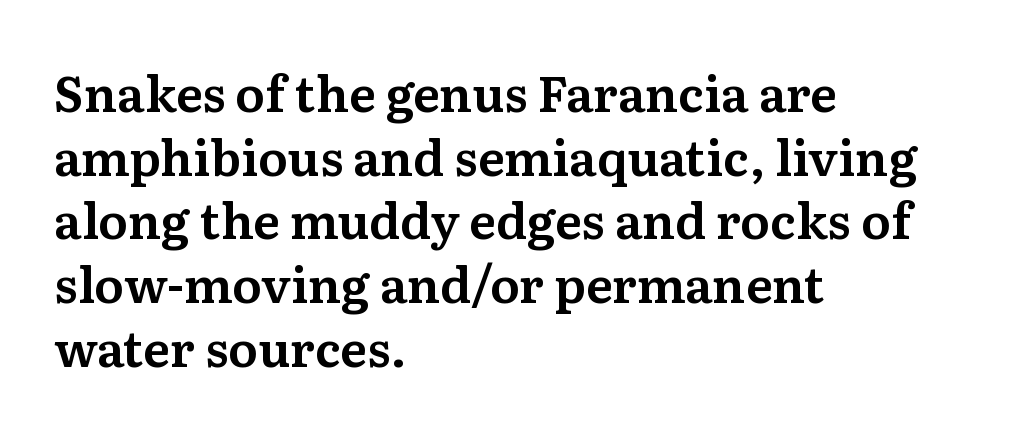
No word sits above an underline. Is there much room between lines? A standard amount, neither cramped nor airy. Casual observation: everything's shoved over to the left. The font family rendered here belongs to the serif group.
